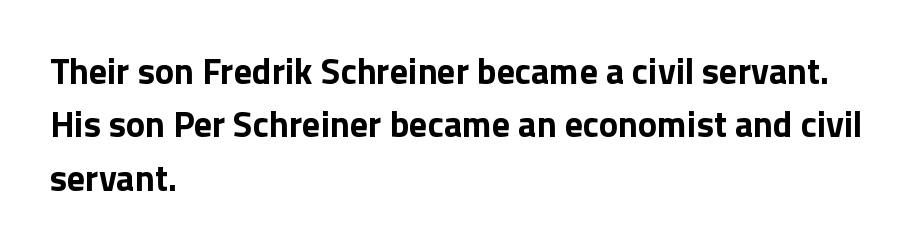
Caption: bold face, heavy strokes. Quick note: not italic, upright. Each letter keeps its own natural width here, so spacing adapts to shape. The zone under the glyphs is completely vacant. Horizontal bands of white between lines are of average thickness. You could call the tracking neutral — neither tight nor loose.
